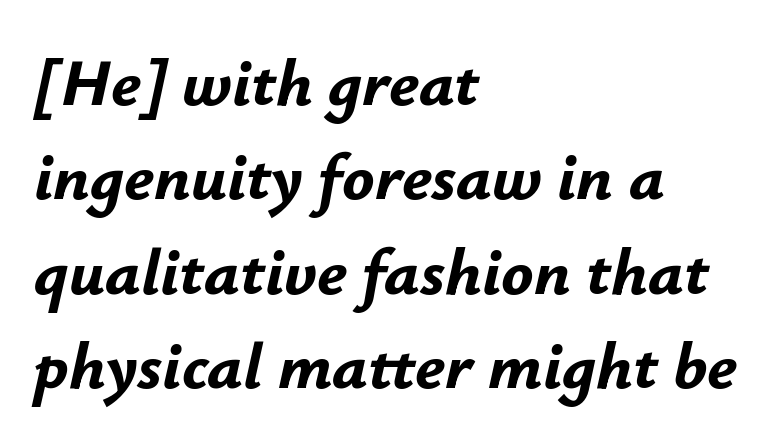
Q: Is the text bold? A: Yes.
Q: Is the text italic (slanted)? A: Yes, it leans right by about 12 degrees.
Q: Is the text underlined? A: No.
Q: How is the paragraph aligned? A: Left-aligned.
Q: Is the spacing between letters normal or unusually wide? A: Normal.
Q: Is the spacing between lines tight, normal or loose? A: Normal.
Q: Width (condensed, normal, or wide)? A: Normal.
Q: Stroke contrast? A: Low.
Q: x-height? A: Small.
Q: Monospaced? A: No.
